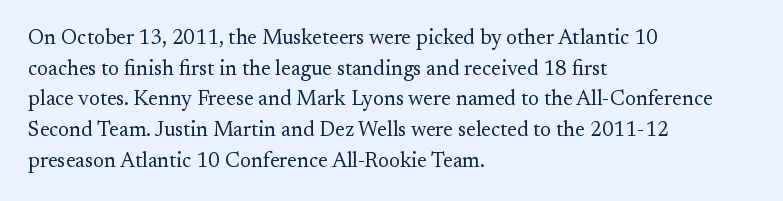
The image shows 21 px text type, upright; set left-aligned, normal line spacing (1.46x), normal letter spacing, not underlined.
